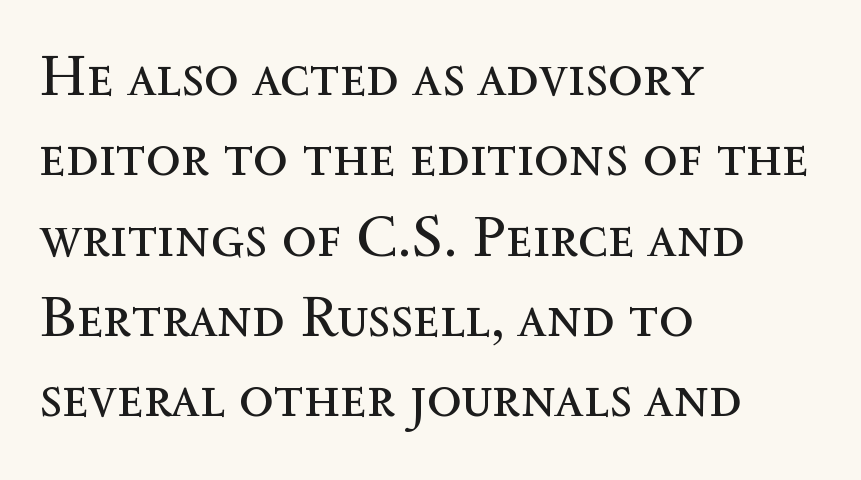
The image shows 57 px regular-weight type, upright; set left-aligned, normal line spacing (1.41x), normal letter spacing, not underlined; a medium x-height.
